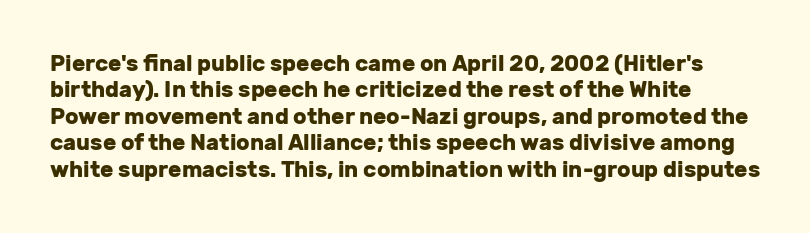
The image shows 22 px bold type, upright; set line spacing 1.2x, normal letter spacing, not underlined.
